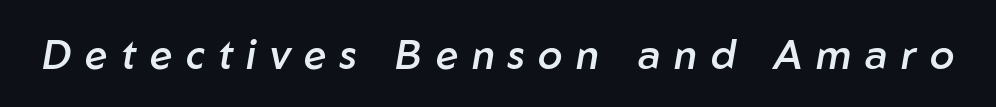
Q: Is the text bold? A: Semi-bold.
Q: Is the text italic (slanted)? A: Yes, it leans right by about 10 degrees.
Q: Is the text underlined? A: No.
Q: Is the spacing between letters normal or unusually wide? A: Unusually wide.
Q: Width (condensed, normal, or wide)? A: Normal.
Q: Stroke contrast? A: Low.
Q: x-height? A: Medium.
Q: Monospaced? A: No.
